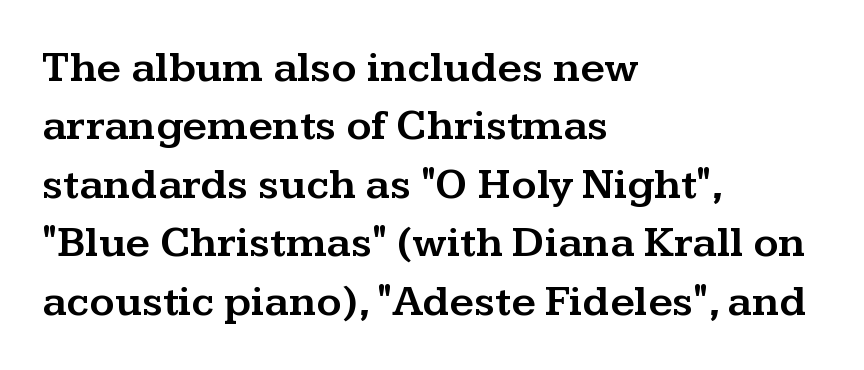
Is this a sans? No — the strokes have serifs. Quick note: not italic, upright. Looks like regular typesetting: each glyph gets only the width it needs. Tracking here is standard; glyphs follow each other at the usual distance. A normal amount of white space separates one row of letters from the next.
